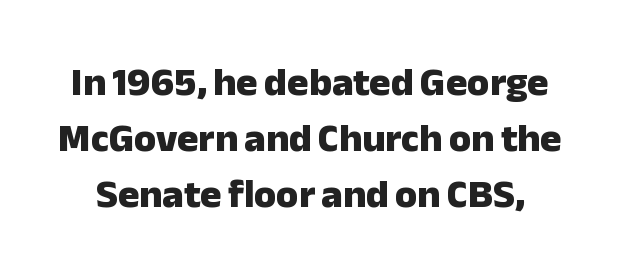
Q: Is the text bold? A: Yes.
Q: Is the text italic (slanted)? A: No, it is upright.
Q: Is the typeface a serif or a sans-serif typeface? A: Sans-serif.
Q: Is the text underlined? A: No.
Q: Is the spacing between letters normal or unusually wide? A: Normal.
Q: Is the spacing between lines tight, normal or loose? A: Normal.
Q: Width (condensed, normal, or wide)? A: Normal.
Q: Stroke contrast? A: Low.
Q: x-height? A: Medium.
Q: Monospaced? A: No.
